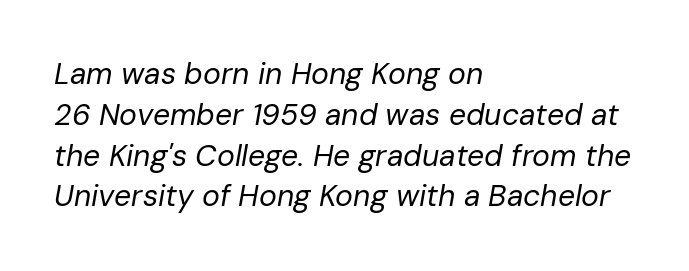
The image shows 30 px regular-weight type, italic (leaning right); set left-aligned, normal line spacing (1.36x), normal letter spacing, not underlined; low stroke contrast and a medium x-height.
